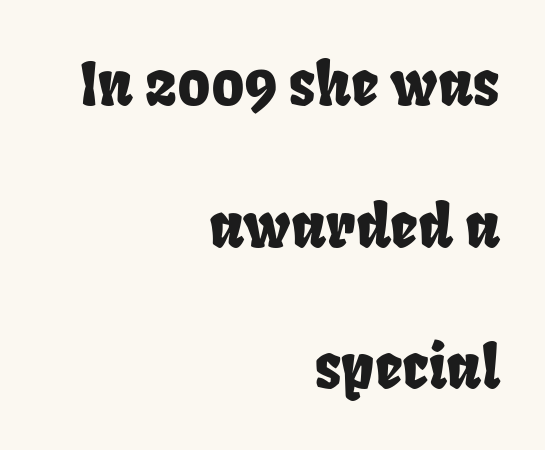
The image shows 60 px condensed sans-serif type; set right-aligned, loose line spacing (2.36x), normal letter spacing, not underlined; low stroke contrast and a large x-height.
